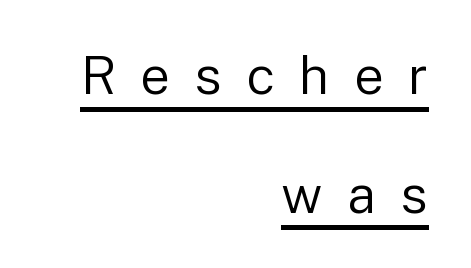
This rendering employs a face without finishing strokes, i.e., a sans-serif. The rendering uses a large line-height, opening up the rows. Weight: regular or lighter. This sample carries an underscore along the baseline area. The letters advance in unequal steps, a hallmark of proportional type. Reading down the block, your eye finds every line finishing at a fixed right position.
